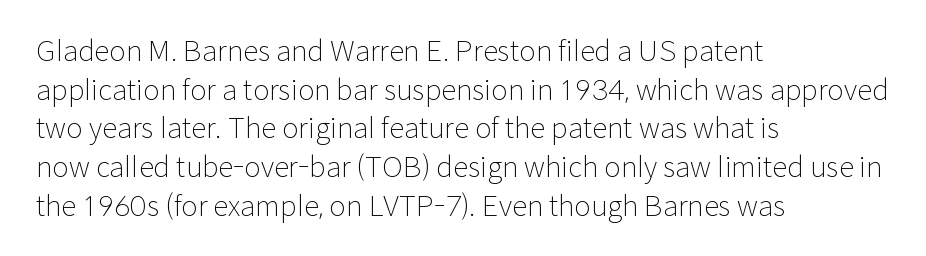
{"serif": "no", "italic": "no", "bold": "no", "weight": "light", "width": "normal", "stroke_contrast": "low", "x_height": "medium", "monospaced": "no", "underline": "no", "align": "left", "line_spacing": "normal", "line_spacing_ratio": 1.38, "letter_spacing": "normal", "letter_spacing_em": 0.0, "glyph_px": 28}
